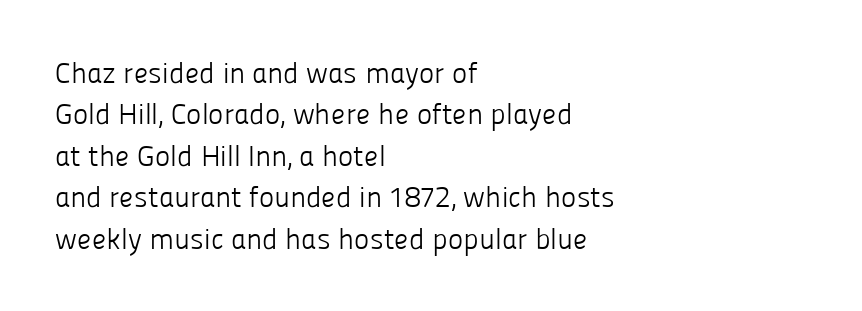
On a weight scale, this lands at 450 or below. The rendering uses natural spacing where letterforms have individual widths. Standard letterfit; no display-style spreading of the glyphs. Quick note: underline off. Tall strokes in this sample are plumb rather than angled.
